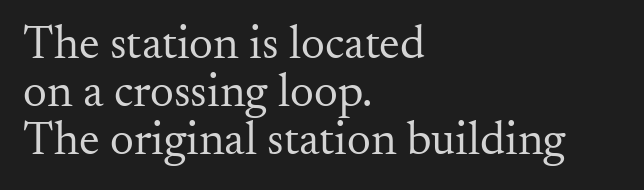
Compared with a centered layout, this one pins lines to the left instead. Each new line begins almost immediately beneath the previous one. Is this a fixed-width face? No — the glyphs have proportional, varying widths. The specimen omits any rule beneath the text block's lines. Between one letter and the next there's only the usual sliver of space. This is not heavy type; no bold has been used.
